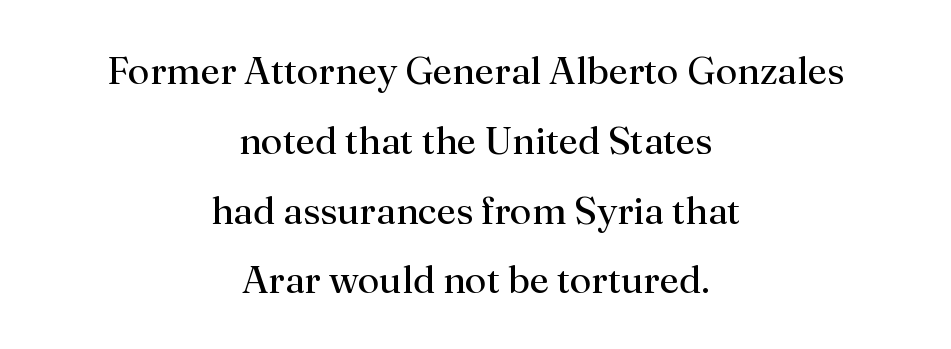
The tracking reads as untouched default to a designer's eye. Here the designer chose a conventional face with non-uniform glyph widths. No italicization has been applied; the sample stays upright. Descenders are the only things crossing below the line.
